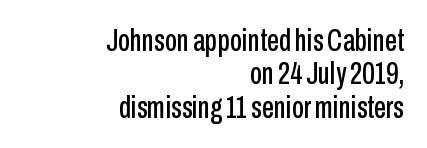
Serif or sans? Sans — the stroke terminals are bare. The leading is snug, giving the passage a crowded texture. These lines are set flush right with a ragged left edge. Looks like regular typesetting: each glyph gets only the width it needs.
